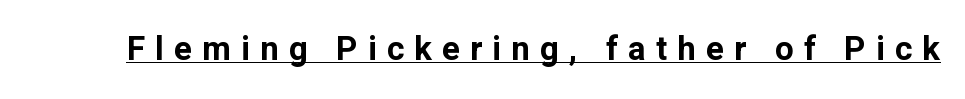
{"serif": "no", "italic": "no", "bold": "yes", "weight": "bold", "width": "normal", "stroke_contrast": "low", "x_height": "medium", "monospaced": "no", "underline": "yes", "letter_spacing": "wide", "letter_spacing_em": 0.31, "glyph_px": 33}
